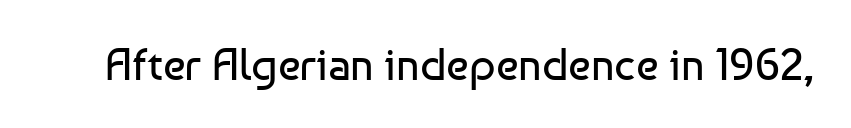
Look at the tracking — it's just the regular setting, nothing added. To sum up the face: it is a sans, with no serifs. Varying glyph widths throughout — classic text-font behaviour. Weight class: somewhere from thin through regular. Lines of text with bare space underneath.
